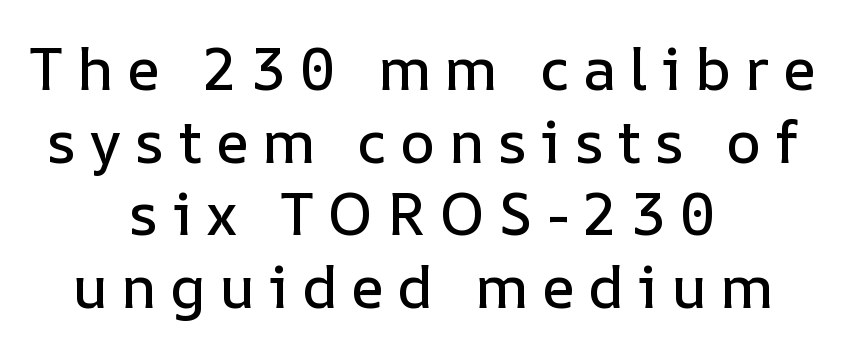
The passage shown has open, widely tracked lettering throughout. Centered paragraph, ragged on both sides. Quick note: underline off. Each letter keeps its own natural width here, so spacing adapts to shape. The axis of the letterforms is exactly vertical.
